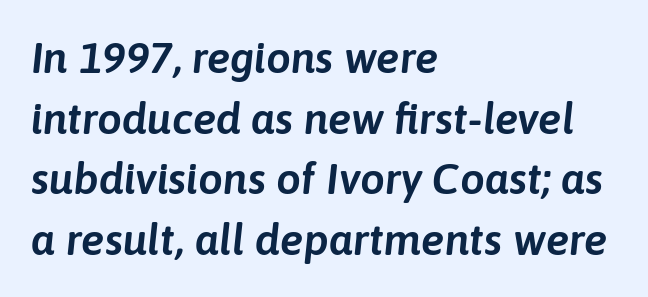
The image shows 44 px text type, italic (leaning right); set left-aligned, normal line spacing (1.38x), normal letter spacing, not underlined; low stroke contrast and a medium x-height.
